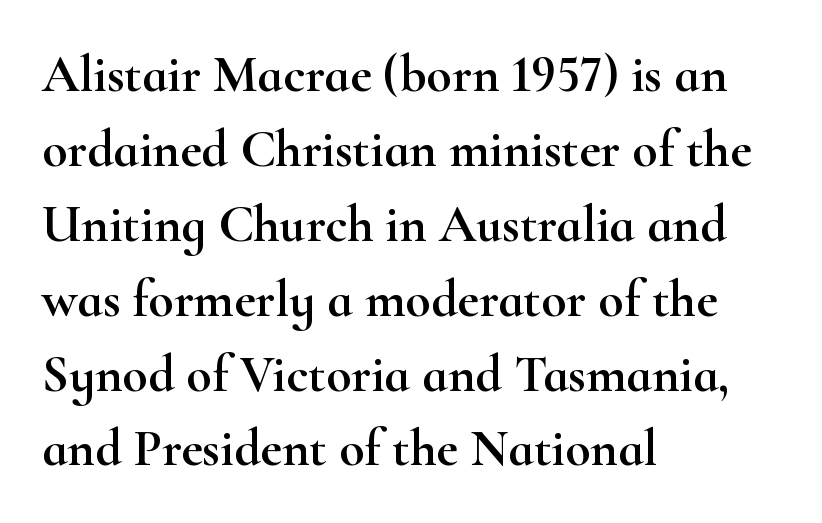
Q: Is the text italic (slanted)? A: No, it is upright.
Q: Is the typeface a serif or a sans-serif typeface? A: Serif.
Q: Is the text underlined? A: No.
Q: How is the paragraph aligned? A: Left-aligned.
Q: Is the spacing between letters normal or unusually wide? A: Normal.
Q: Is the spacing between lines tight, normal or loose? A: Normal.
Q: Width (condensed, normal, or wide)? A: Wide.
Q: Stroke contrast? A: High.
Q: x-height? A: Small.
Q: Monospaced? A: No.
